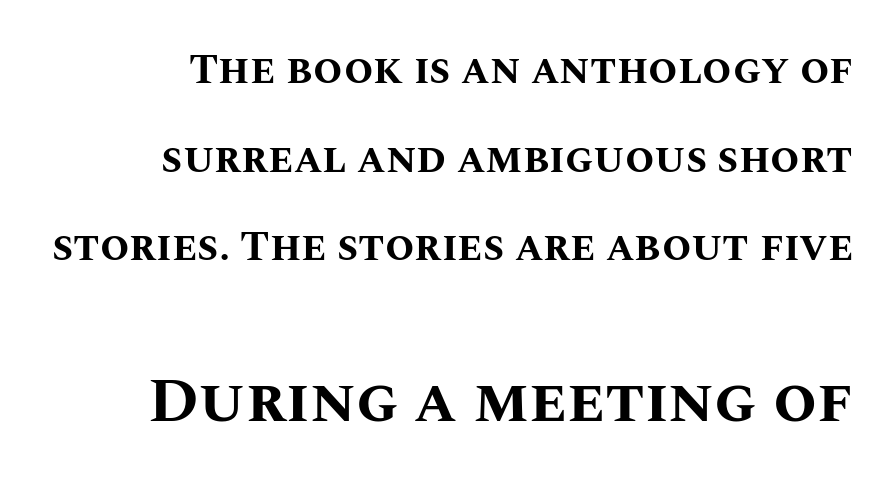
{"italic": "no", "bold": "yes", "weight": "bold", "width": "normal", "stroke_contrast": "medium", "x_height": "large", "monospaced": "no", "underline": "no", "align": "right", "line_spacing": "loose", "line_spacing_ratio": 2.11, "letter_spacing": "normal", "letter_spacing_em": 0.0, "larger_block": "second", "size_ratio": 1.5, "glyph_px": 63}
